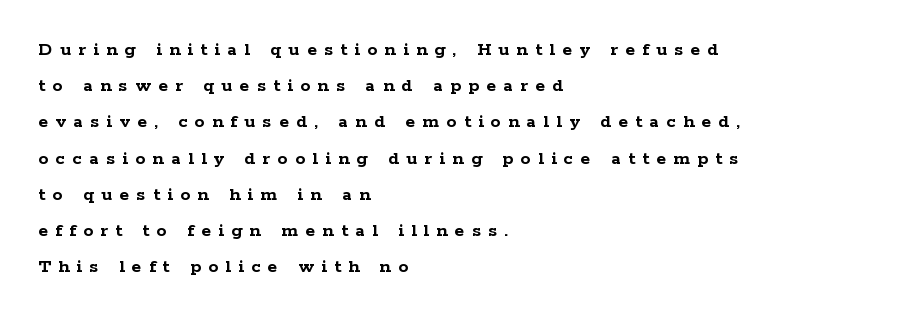
Q: Is the text bold? A: Yes.
Q: Is the text italic (slanted)? A: No, it is upright.
Q: Is the text underlined? A: No.
Q: How is the paragraph aligned? A: Left-aligned.
Q: Is the spacing between letters normal or unusually wide? A: Unusually wide.
